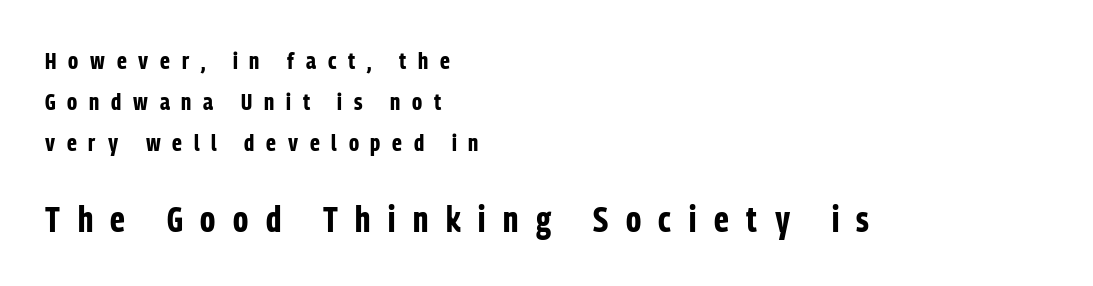
The image shows 36 px bold, condensed sans-serif type, upright; set left-aligned, line spacing 1.71x, unusually wide letter spacing (+0.49 em), not underlined; the second (bottom) block is 1.5x larger; low stroke contrast and a medium x-height.
